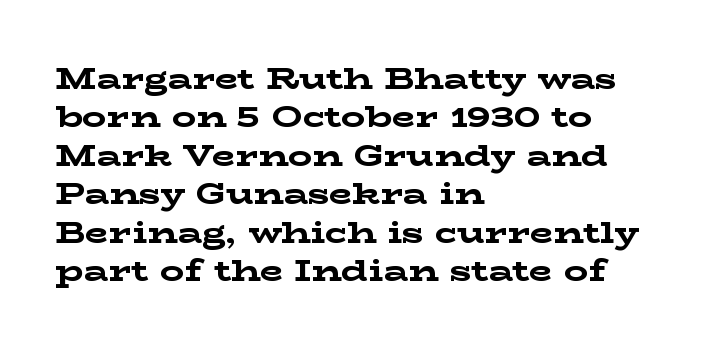
Q: Is the text bold? A: Yes.
Q: Is the text italic (slanted)? A: No, it is upright.
Q: Is the typeface a serif or a sans-serif typeface? A: Serif.
Q: Is the text underlined? A: No.
Q: How is the paragraph aligned? A: Left-aligned.
Q: Is the spacing between letters normal or unusually wide? A: Normal.
Q: Is the spacing between lines tight, normal or loose? A: Normal.
Q: Width (condensed, normal, or wide)? A: Wide.
Q: Stroke contrast? A: Low.
Q: x-height? A: Medium.
Q: Monospaced? A: No.
